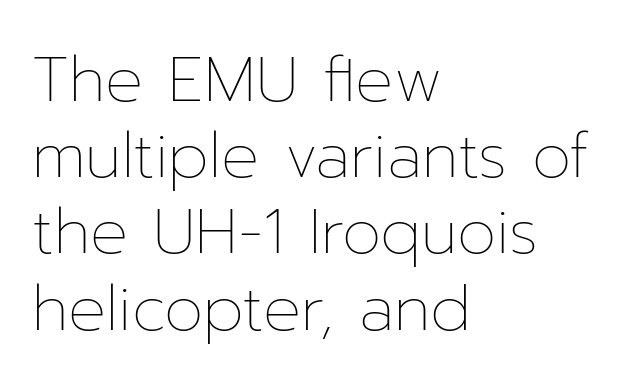
Q: Is the text bold? A: No.
Q: Is the text italic (slanted)? A: No, it is upright.
Q: Is the text underlined? A: No.
Q: How is the paragraph aligned? A: Left-aligned.
Q: Is the spacing between letters normal or unusually wide? A: Normal.
Q: Width (condensed, normal, or wide)? A: Normal.
Q: Stroke contrast? A: Low.
Q: x-height? A: Medium.
Q: Monospaced? A: No.
